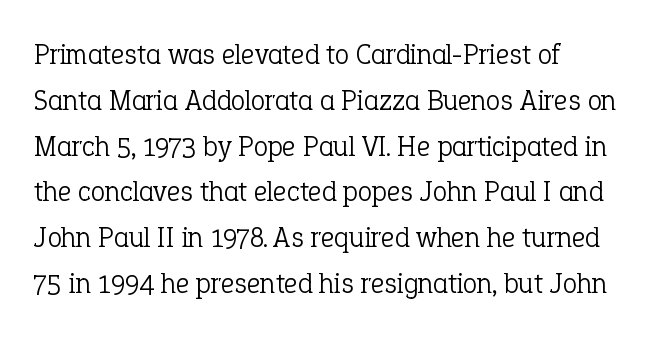
Q: Is the text bold? A: No.
Q: Is the text italic (slanted)? A: No, it is upright.
Q: Is the typeface a serif or a sans-serif typeface? A: Serif.
Q: Is the text underlined? A: No.
Q: How is the paragraph aligned? A: Left-aligned.
Q: Is the spacing between letters normal or unusually wide? A: Normal.
Q: Is the spacing between lines tight, normal or loose? A: Normal.
Q: Width (condensed, normal, or wide)? A: Normal.
Q: Stroke contrast? A: Low.
Q: x-height? A: Medium.
Q: Monospaced? A: No.
